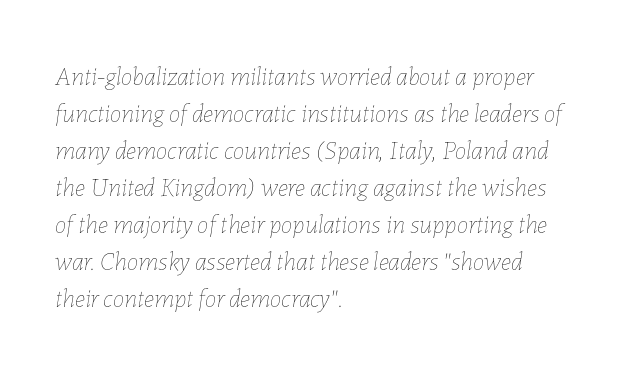
Q: Is the text bold? A: No.
Q: Is the text italic (slanted)? A: Yes, it leans right by about 7 degrees.
Q: Is the text underlined? A: No.
Q: How is the paragraph aligned? A: Left-aligned.
Q: Is the spacing between letters normal or unusually wide? A: Normal.
Q: Is the spacing between lines tight, normal or loose? A: Normal.
